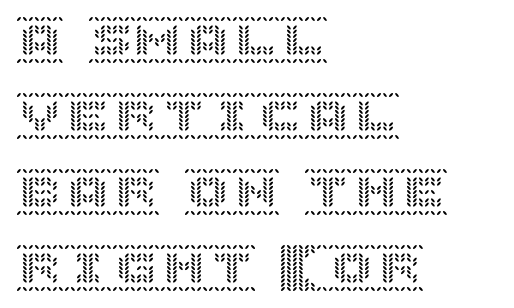
Q: Is the text italic (slanted)? A: No, it is upright.
Q: Is the text underlined? A: No.
Q: How is the paragraph aligned? A: Left-aligned.
Q: Is the spacing between letters normal or unusually wide? A: Normal.
Q: Is the spacing between lines tight, normal or loose? A: Normal.
Q: Width (condensed, normal, or wide)? A: Normal.
Q: x-height? A: Large.
